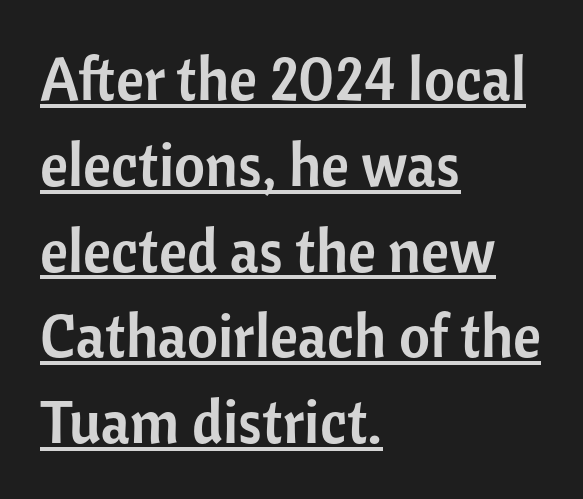
{"serif": "no", "italic": "no", "width": "normal", "stroke_contrast": "low", "x_height": "medium", "monospaced": "no", "underline": "yes", "align": "left", "line_spacing": "normal", "line_spacing_ratio": 1.43, "letter_spacing": "normal", "letter_spacing_em": 0.0, "glyph_px": 60}
